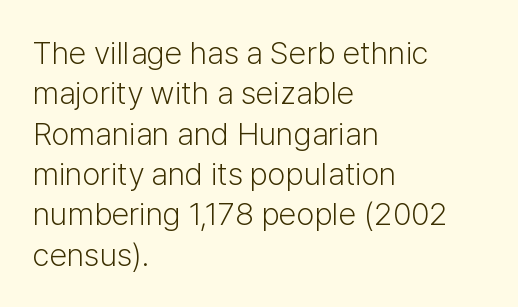
The image shows 32 px light sans-serif type, upright; set left-aligned, normal line spacing (1.26x), normal letter spacing, not underlined; low stroke contrast and a medium x-height.
